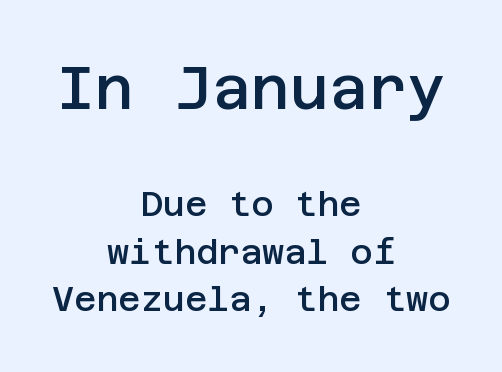
The image shows 60 px semibold sans-serif type, upright; set centered, normal line spacing (1.4x), normal letter spacing, not underlined; the first (top) block is 1.76x larger; low stroke contrast and a large x-height.
